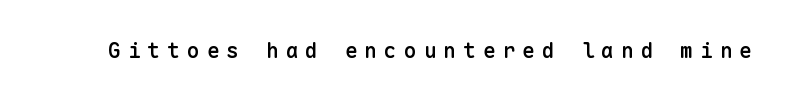
A clean baseline with only descenders dipping below it. The typesetting leans somewhat heavy: a semibold. The face used here is rendered with a markedly widened letterfit. Nope, not italic — everything's standing straight.
